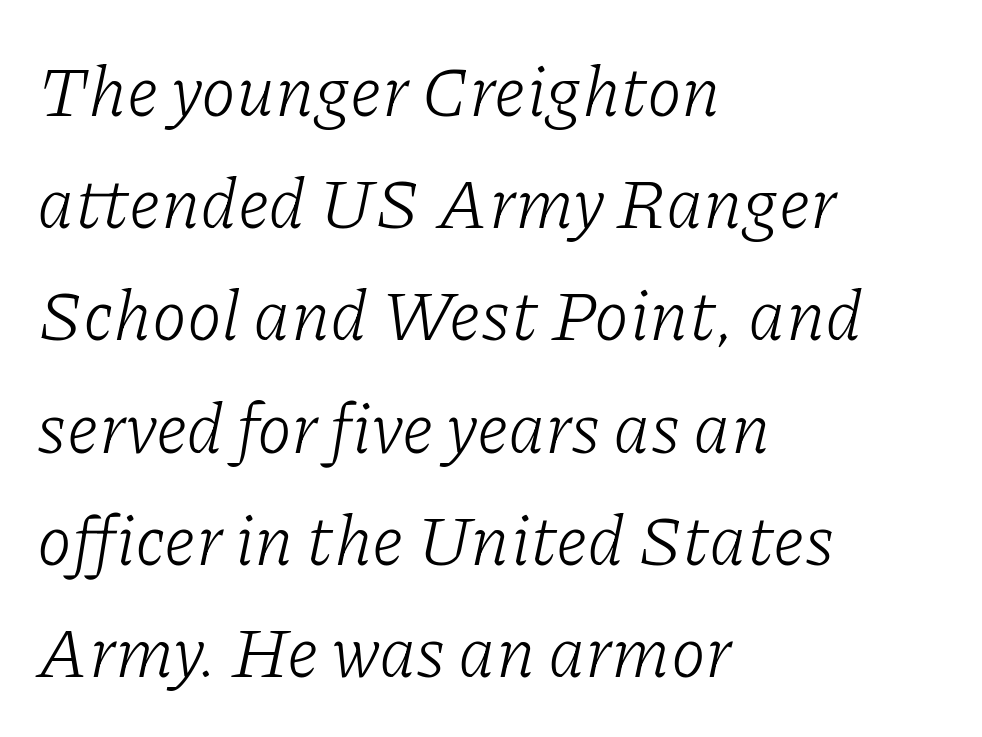
In terms of leading, this rendering sits right in the middle. Is this a sans? No — the strokes have serifs. The font sits on the lighter half of the weight spectrum, regular included. The passage shown has conventional tracking throughout.
